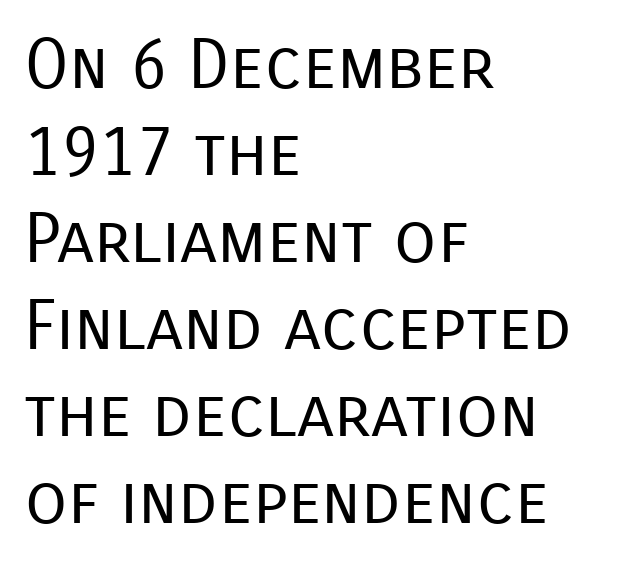
Q: Is the text bold? A: No.
Q: Is the text italic (slanted)? A: No, it is upright.
Q: Is the typeface a serif or a sans-serif typeface? A: Sans-serif.
Q: Is the text underlined? A: No.
Q: How is the paragraph aligned? A: Left-aligned.
Q: Is the spacing between letters normal or unusually wide? A: Normal.
Q: Is the spacing between lines tight, normal or loose? A: Normal.
Q: Width (condensed, normal, or wide)? A: Normal.
Q: Stroke contrast? A: Low.
Q: x-height? A: Medium.
Q: Monospaced? A: No.
